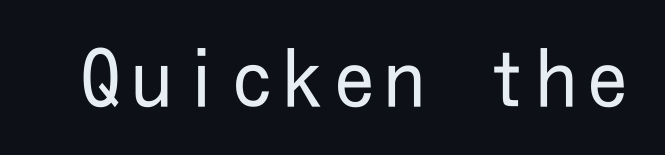
The image shows 78 px regular-weight, condensed sans-serif type, upright; set not underlined; low stroke contrast and a medium x-height.
